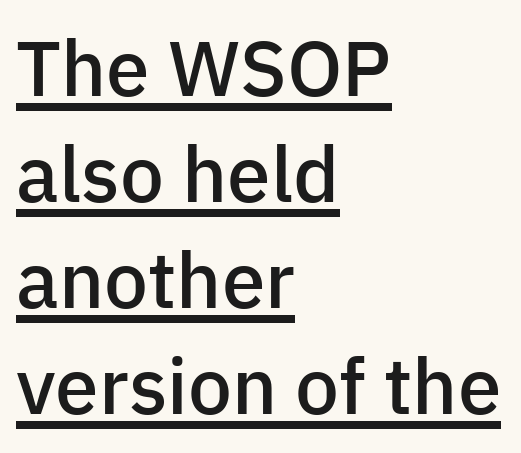
The font's upright variant was chosen for this text. On the weight axis this lands at semibold, roughly 600. Somebody hit Ctrl+U on this one — the words are underlined. Do the characters align in a grid? No, the font is proportional. Leftover space on each line is placed entirely after the last word. Does extra space separate the letters? No, they use regular spacing.
